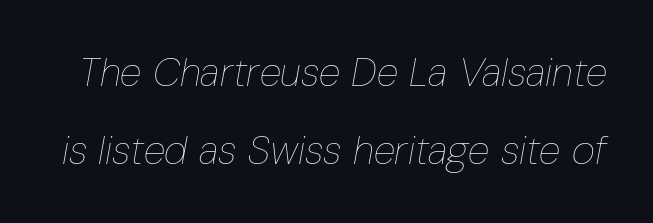
{"italic": "yes", "lean": "right", "slant_degrees": 10, "bold": "no", "weight": "thin", "width": "condensed", "stroke_contrast": "low", "x_height": "medium", "monospaced": "no", "underline": "no", "line_spacing": "loose", "line_spacing_ratio": 1.94, "letter_spacing": "normal", "letter_spacing_em": 0.0, "glyph_px": 40}
